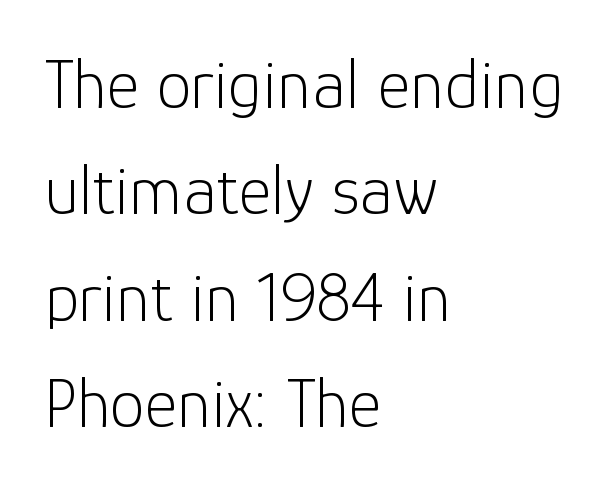
The image shows 71 px light sans-serif type, upright; set left-aligned, normal line spacing (1.5x), normal letter spacing, not underlined; low stroke contrast and a medium x-height.
